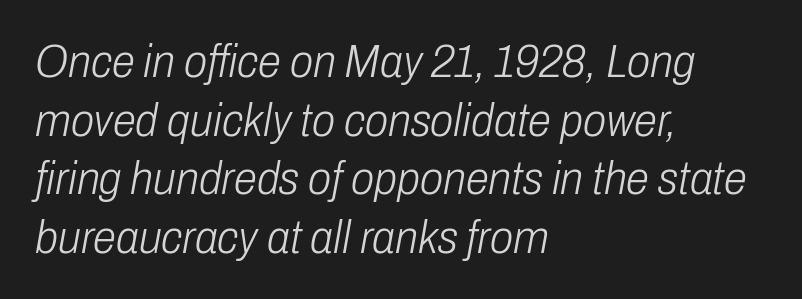
{"italic": "yes", "lean": "right", "slant_degrees": 10, "bold": "no", "weight": "light", "width": "condensed", "stroke_contrast": "low", "x_height": "medium", "monospaced": "no", "underline": "no", "align": "left", "line_spacing": "normal", "line_spacing_ratio": 1.25, "letter_spacing": "normal", "letter_spacing_em": 0.0, "glyph_px": 47}
